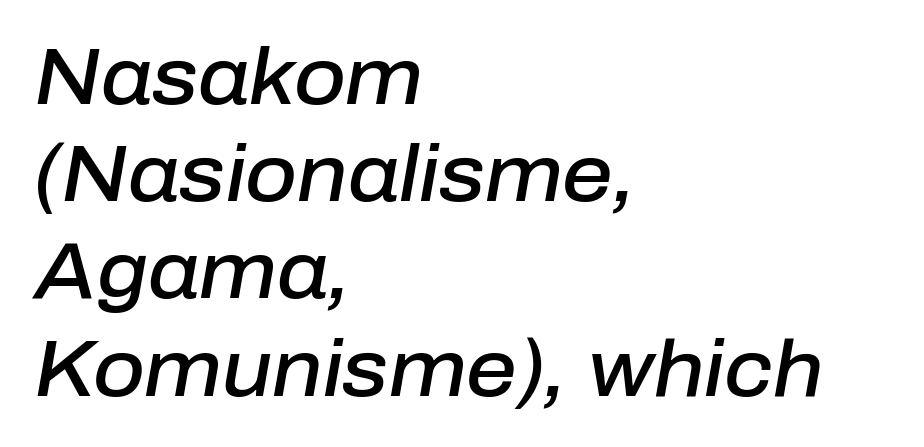
The image shows 79 px semibold type, italic (leaning right); set left-aligned, line spacing 1.23x, normal letter spacing, not underlined; low stroke contrast and a medium x-height.
